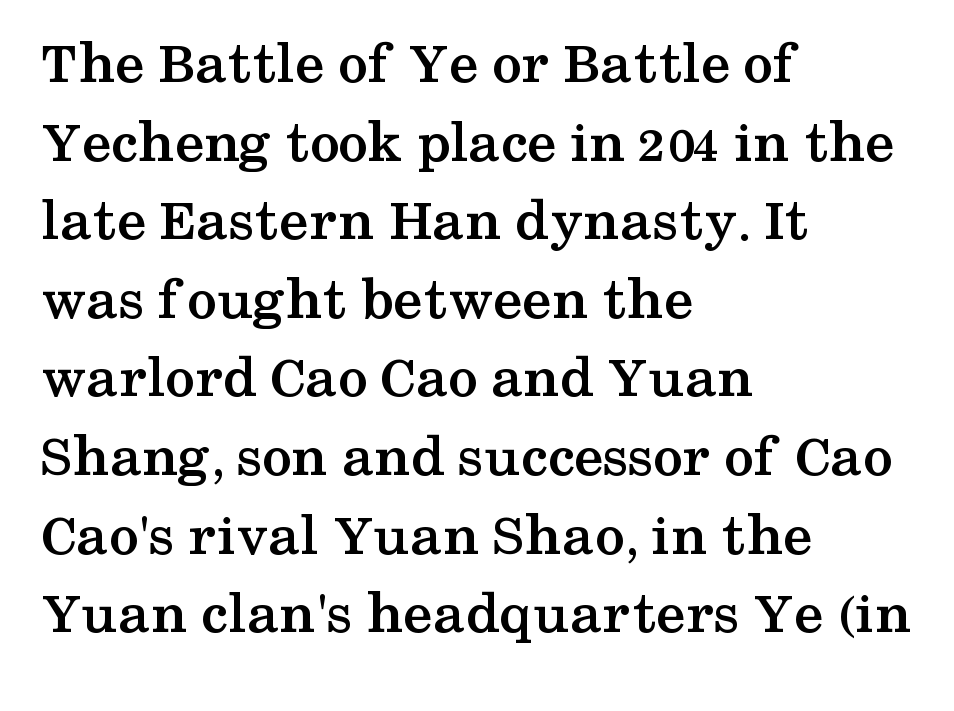
{"serif": "yes", "italic": "no", "bold": "yes", "weight": "semibold", "width": "wide", "stroke_contrast": "medium", "x_height": "medium", "monospaced": "no", "underline": "no", "align": "left", "line_spacing": "normal", "line_spacing_ratio": 1.31, "letter_spacing": "normal", "letter_spacing_em": 0.0, "glyph_px": 60}
